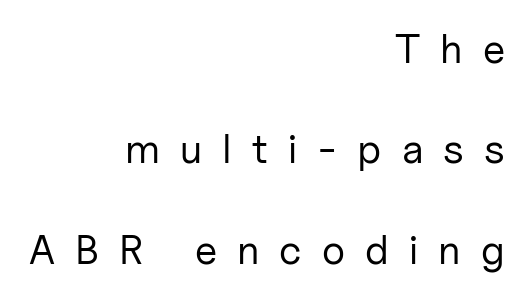
{"serif": "no", "italic": "no", "bold": "no", "weight": "regular", "width": "normal", "stroke_contrast": "low", "x_height": "medium", "monospaced": "no", "underline": "no", "align": "right", "line_spacing": "loose", "line_spacing_ratio": 2.45, "letter_spacing": "wide", "letter_spacing_em": 0.49, "glyph_px": 41}
